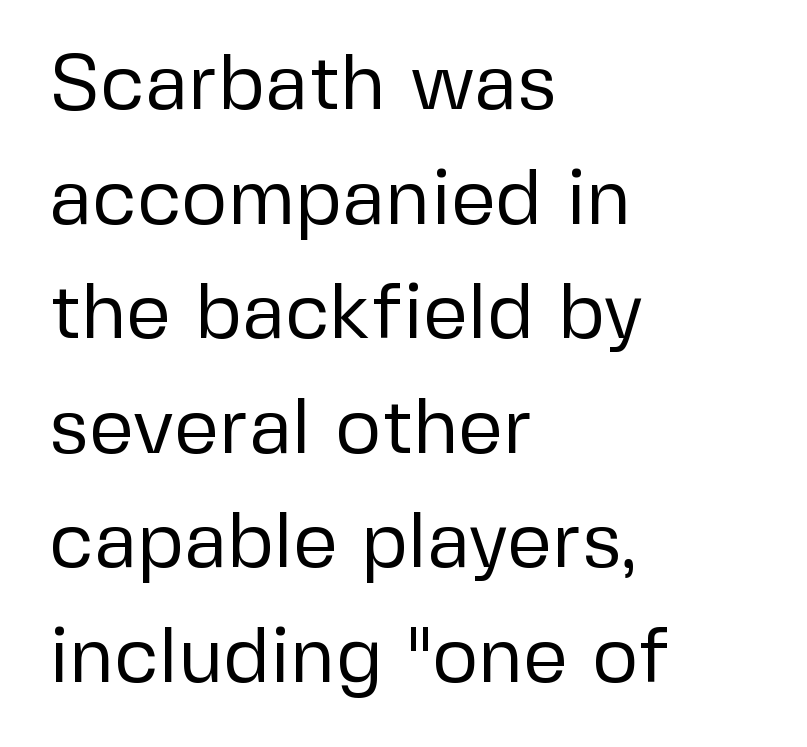
Q: Is the text bold? A: No.
Q: Is the text italic (slanted)? A: No, it is upright.
Q: Is the typeface a serif or a sans-serif typeface? A: Sans-serif.
Q: Is the text underlined? A: No.
Q: How is the paragraph aligned? A: Left-aligned.
Q: Is the spacing between letters normal or unusually wide? A: Normal.
Q: Is the spacing between lines tight, normal or loose? A: Normal.
Q: Width (condensed, normal, or wide)? A: Normal.
Q: Stroke contrast? A: Low.
Q: x-height? A: Medium.
Q: Monospaced? A: No.
